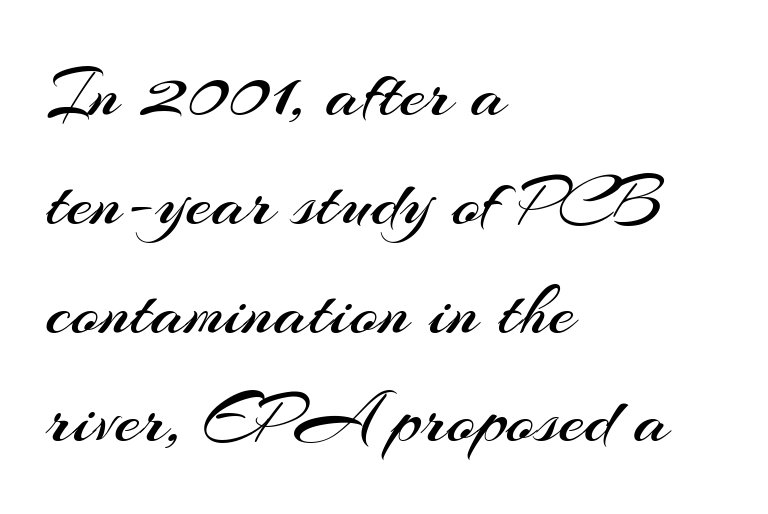
{"serif": "no", "bold": "no", "weight": "regular", "width": "normal", "stroke_contrast": "medium", "x_height": "small", "monospaced": "no", "underline": "no", "align": "left", "line_spacing": "normal", "line_spacing_ratio": 1.47, "letter_spacing": "normal", "letter_spacing_em": 0.0, "glyph_px": 74}
